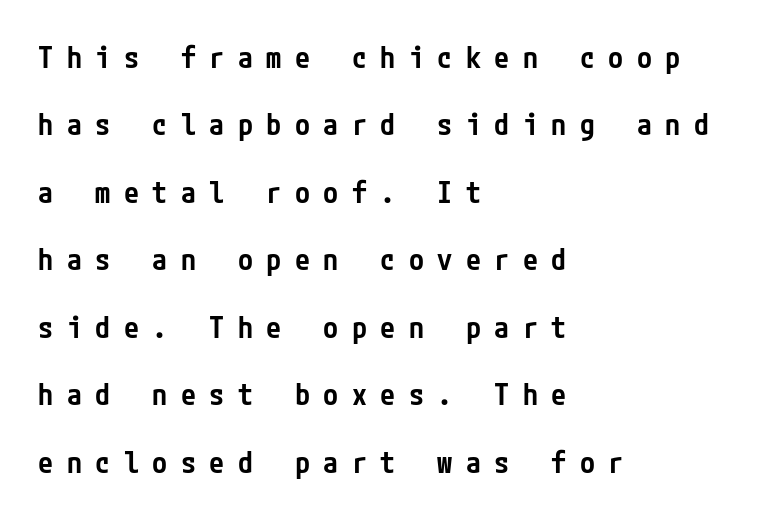
{"serif": "no", "italic": "no", "bold": "semi", "weight": "semibold", "width": "condensed", "stroke_contrast": "low", "x_height": "medium", "underline": "no", "align": "left", "line_spacing": "loose", "line_spacing_ratio": 2.25, "letter_spacing": "wide", "letter_spacing_em": 0.45, "glyph_px": 30}
